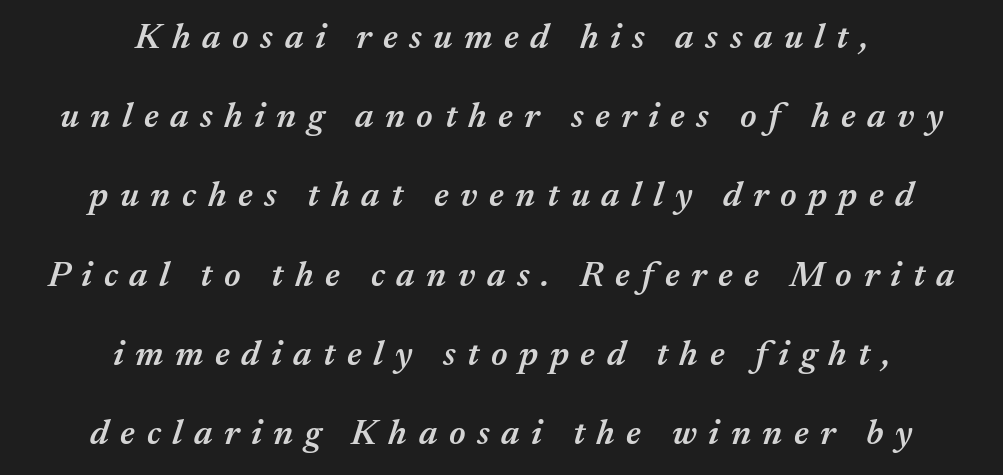
Q: Is the text bold? A: Semi-bold.
Q: Is the text italic (slanted)? A: Yes, it leans right by about 17 degrees.
Q: Is the text underlined? A: No.
Q: How is the paragraph aligned? A: Centered.
Q: Is the spacing between letters normal or unusually wide? A: Unusually wide.
Q: Is the spacing between lines tight, normal or loose? A: Loose.
Q: Width (condensed, normal, or wide)? A: Normal.
Q: Stroke contrast? A: Medium.
Q: x-height? A: Medium.
Q: Monospaced? A: No.
